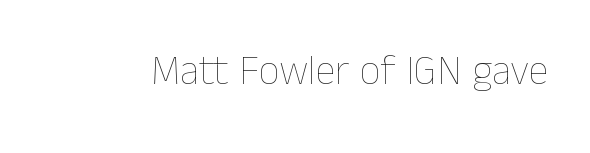
Q: Is the text bold? A: No.
Q: Is the text italic (slanted)? A: No, it is upright.
Q: Is the text underlined? A: No.
Q: Is the spacing between letters normal or unusually wide? A: Normal.
Q: Width (condensed, normal, or wide)? A: Normal.
Q: Stroke contrast? A: Low.
Q: x-height? A: Medium.
Q: Monospaced? A: No.
